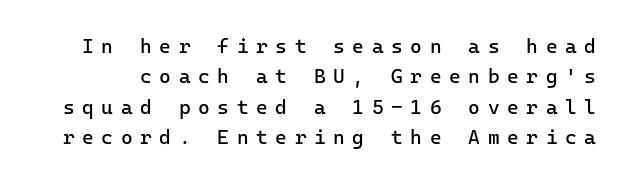
Check the space under the baseline: it is left empty. The face used here is rendered with a markedly widened letterfit. Unlike italic type, these characters show no tilt at all. Students, observe: this is what conventionally led text looks like.
